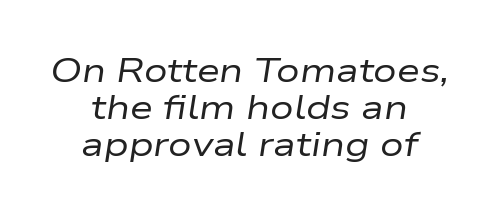
The image shows 33 px regular-weight, wide type, italic (leaning right); set centered, tight line spacing (1.12x), normal letter spacing, not underlined; low stroke contrast and a medium x-height.
